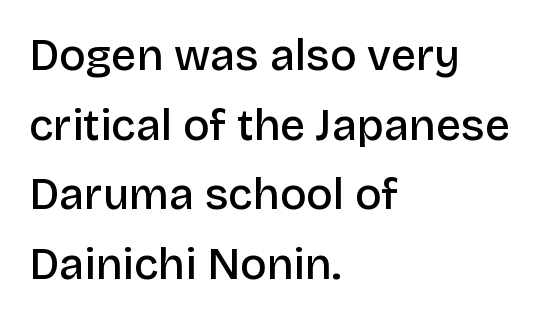
Q: Is the text bold? A: Semi-bold.
Q: Is the text italic (slanted)? A: No, it is upright.
Q: Is the typeface a serif or a sans-serif typeface? A: Sans-serif.
Q: Is the text underlined? A: No.
Q: How is the paragraph aligned? A: Left-aligned.
Q: Is the spacing between letters normal or unusually wide? A: Normal.
Q: Is the spacing between lines tight, normal or loose? A: Normal.
Q: Width (condensed, normal, or wide)? A: Normal.
Q: Stroke contrast? A: Low.
Q: x-height? A: Large.
Q: Monospaced? A: No.
